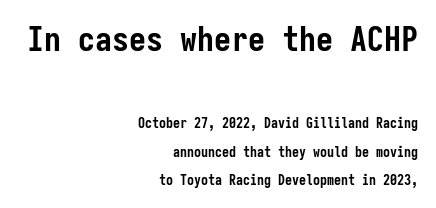
Serifs: no, the terminals of the letterforms are clean. Ascenders rise straight up at ninety degrees. Here the first block reads like a headline and the second like body copy. The passage shown is typed in a monospace face where columns stay perfectly aligned.
